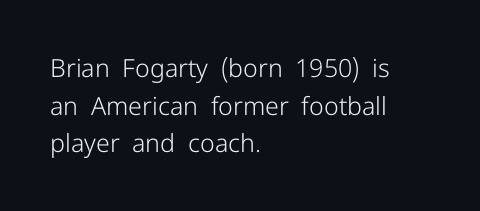
The face used here is rendered with its standard letterfit. Just letters on the line, the space beneath them empty. Caption: face not bold, strokes unweighted. Line spacing here is normal.
